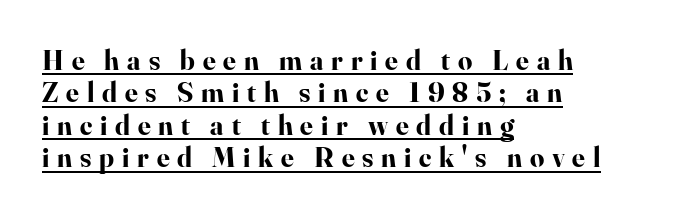
The image shows 28 px bold serif type, upright; set left-aligned, line spacing 1.16x, unusually wide letter spacing (+0.28 em), underlined; high stroke contrast and a small x-height.
